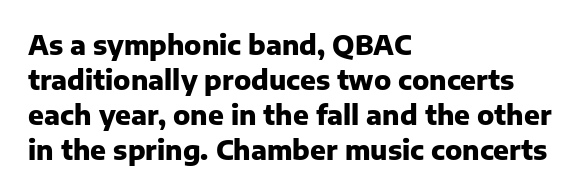
The image shows 26 px bold type, upright; set left-aligned, normal line spacing (1.34x), normal letter spacing, not underlined.
